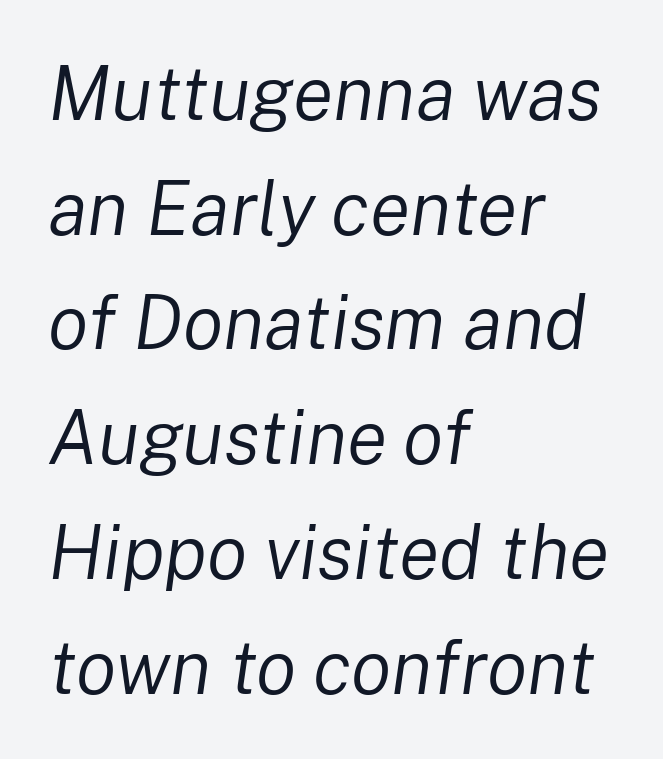
The designer left line spacing at the default. Glance below the letters and you will spot only blank space. You could call the tracking neutral — neither tight nor loose. A light-to-regular cut is what we see here. Rendered with sloped, italic letterforms. Varying glyph widths throughout — classic text-font behaviour.
